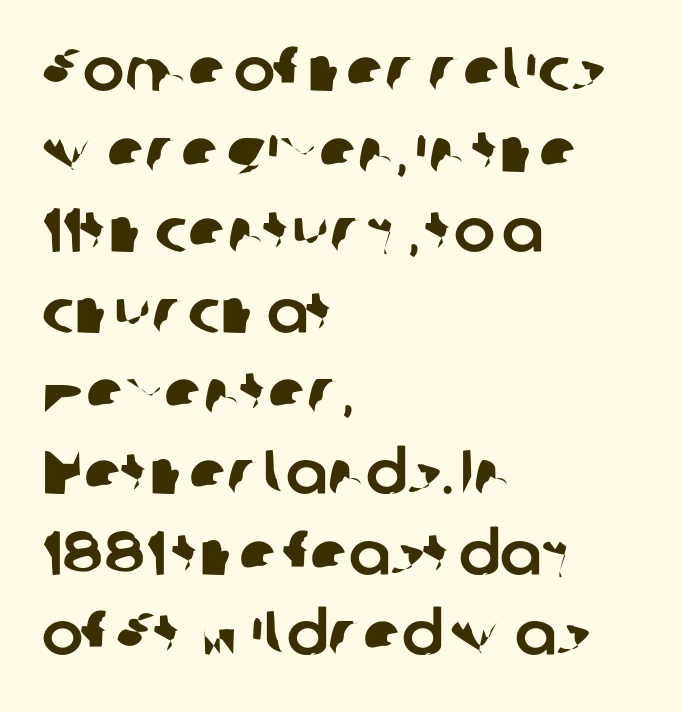
Every row of glyphs begins at an identical x-position on the left. Font category for this specimen: sans-serif. Note the varied advance widths — an 'i' is clearly narrower than an 'm'. Words float on clear page, feet unadorned. The rendering keeps characters at their native spacing. Compared with typical paragraphs, the rows here are spaced about the same.
